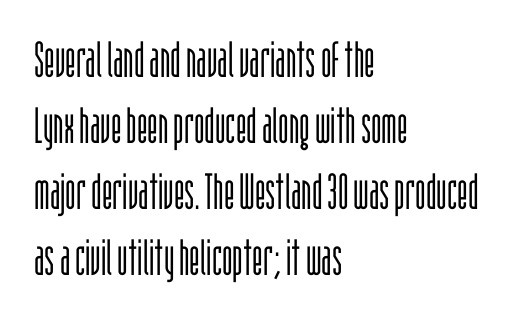
The passage shown is typed in a proportional face where columns would drift. Words appear dense and cohesive because spacing is normal. Unlike a traditional serif, this face leaves its strokes unadorned. Upright lettering throughout. Quick note: underline off.
